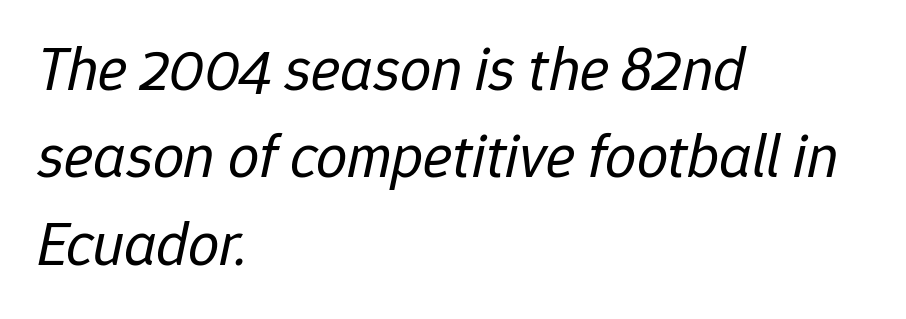
The face used here is proportionally spaced, like ordinary book or web type. The horizontal fit of the characters is conventional and even. The baseline area is clear. In terms of posture, this sample is oblique. Normally led — the rows are evenly, conventionally spaced. Is this a heavy cut? Hardly; it is regular or lighter.
